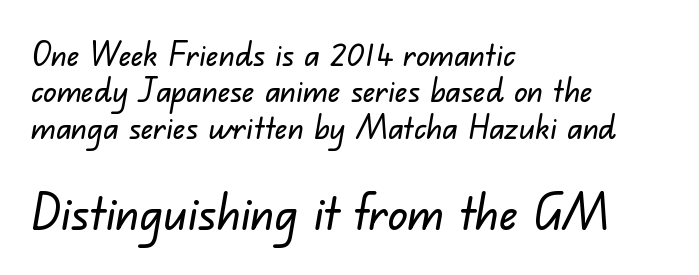
{"serif": "no", "width": "normal", "stroke_contrast": "low", "x_height": "small", "monospaced": "no", "underline": "no", "align": "left", "line_spacing": "tight", "line_spacing_ratio": 1.1, "letter_spacing": "normal", "letter_spacing_em": 0.0, "larger_block": "second", "size_ratio": 1.48, "glyph_px": 49}
